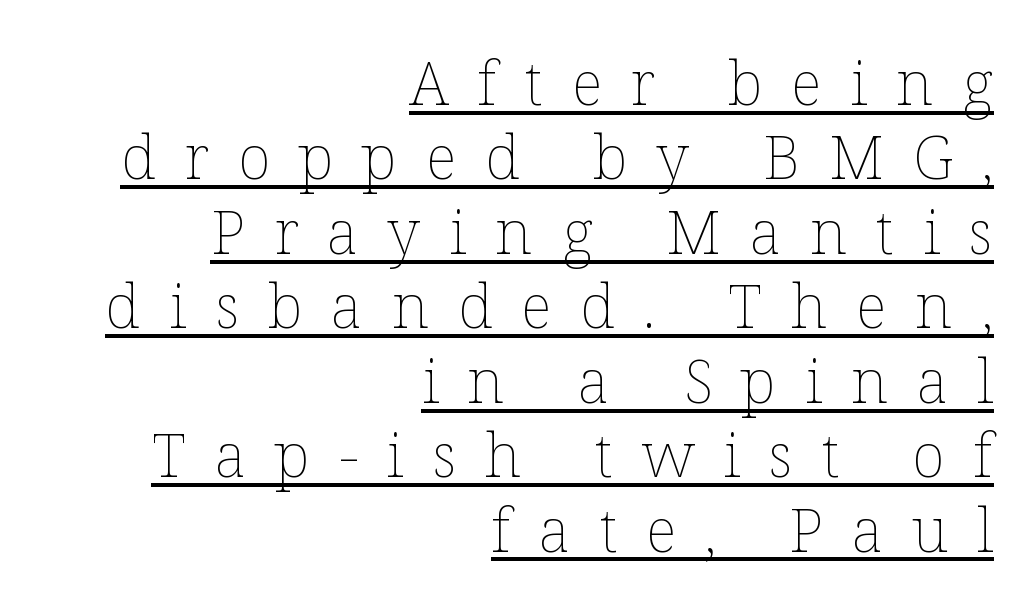
{"italic": "no", "bold": "no", "weight": "thin", "width": "normal", "stroke_contrast": "low", "x_height": "medium", "monospaced": "no", "underline": "yes", "align": "right", "line_spacing_ratio": 1.22, "letter_spacing": "wide", "letter_spacing_em": 0.47, "glyph_px": 61}
